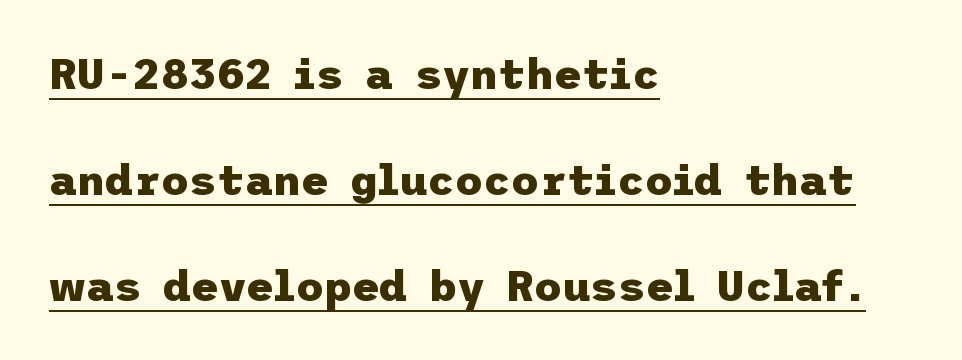
The image shows 43 px heavy sans-serif type, upright; set left-aligned, loose line spacing (2.46x), normal letter spacing, underlined; low stroke contrast and a medium x-height.
